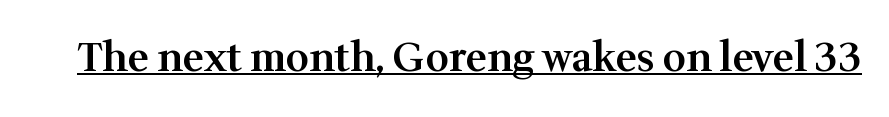
A typesetter would call this proportional, since set widths differ per character. The face used here is a semibold: visibly heavier than regular, lighter than bold. Does the type have serifs? Yes, each stem ends in a small foot. The letters stand upright; this is a roman face. Nothing unusual about the tracking: characters are spaced as the font intends.
